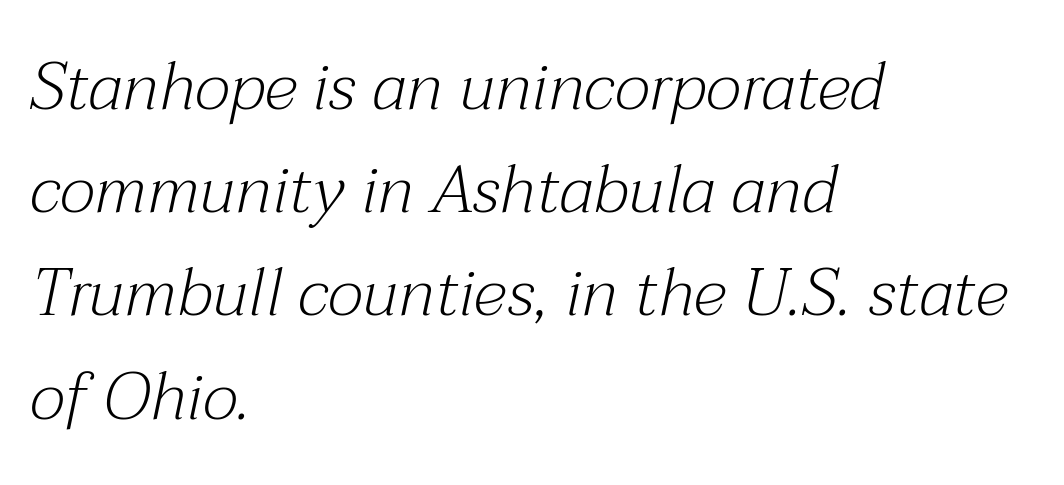
The image shows 67 px light serif type, italic (leaning right); set left-aligned, normal line spacing (1.54x), normal letter spacing, not underlined; medium stroke contrast and a medium x-height.
